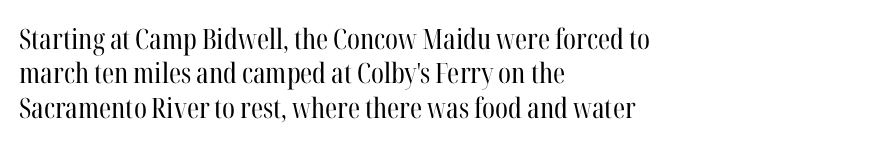
{"serif": "yes", "italic": "no", "bold": "no", "weight": "regular", "width": "condensed", "stroke_contrast": "high", "x_height": "medium", "monospaced": "no", "underline": "no", "align": "left", "line_spacing_ratio": 1.23, "letter_spacing": "normal", "letter_spacing_em": 0.0, "glyph_px": 28}
